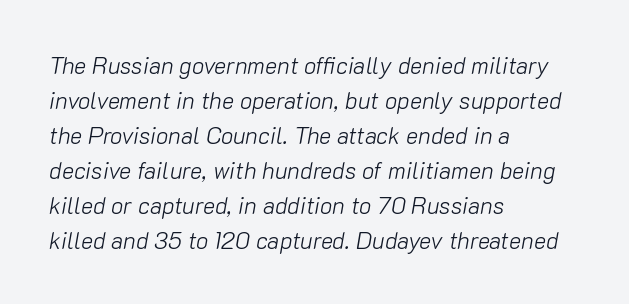
The glyphs look as if they've been sheared to an angle. Horizontal bands of white between lines are of average thickness. No heavy texture on the line: the type isn't bold. The rendering anchors every line to the left-hand side.
